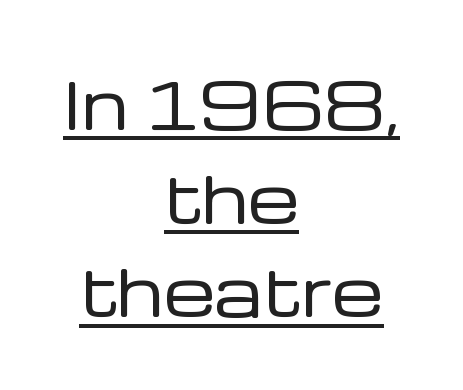
{"serif": "no", "italic": "no", "bold": "no", "weight": "regular", "width": "normal", "stroke_contrast": "low", "x_height": "medium", "monospaced": "no", "underline": "yes", "align": "center", "line_spacing": "normal", "line_spacing_ratio": 1.44, "letter_spacing": "normal", "letter_spacing_em": 0.0, "glyph_px": 65}
